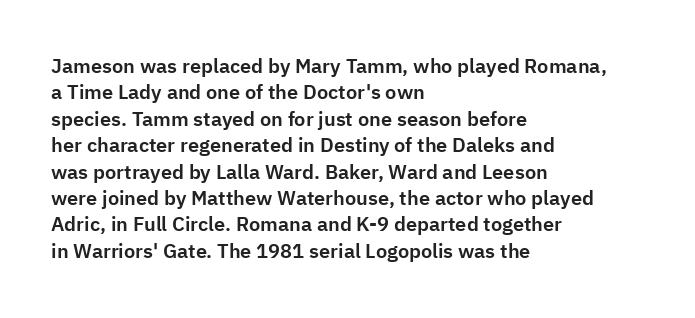
Default kerning and tracking; the words read as compact shapes. Evenly set lines give the paragraph a standard silhouette. In CSS terms this would be text-align: left. A bare baseline throughout the passage. Every character sits straight up, as roman type does.
